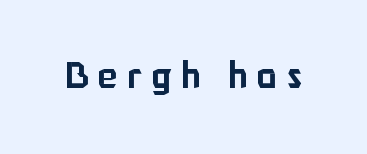
The image shows 37 px sans-serif type, upright; set unusually wide letter spacing (+0.26 em), not underlined; low stroke contrast and a medium x-height.
